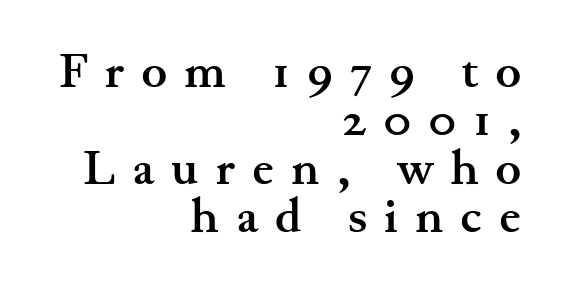
The image shows 48 px semibold, wide serif type, upright; set right-aligned, tight line spacing (1.01x), unusually wide letter spacing (+0.36 em), not underlined; medium stroke contrast and a small x-height.
